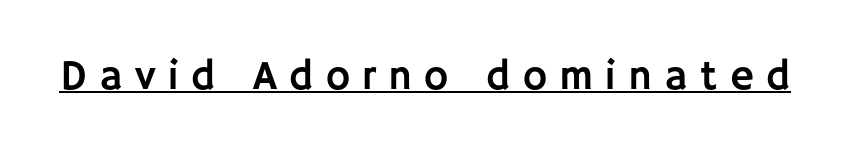
Q: Is the text italic (slanted)? A: No, it is upright.
Q: Is the typeface a serif or a sans-serif typeface? A: Sans-serif.
Q: Is the text underlined? A: Yes.
Q: Is the spacing between letters normal or unusually wide? A: Unusually wide.
Q: Width (condensed, normal, or wide)? A: Normal.
Q: Stroke contrast? A: Low.
Q: x-height? A: Large.
Q: Monospaced? A: No.
